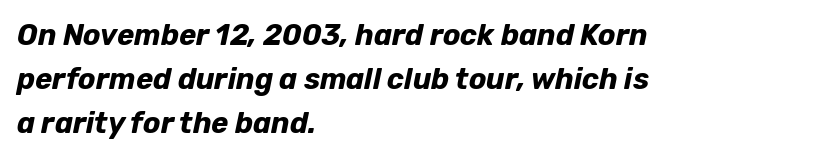
{"italic": "yes", "lean": "right", "slant_degrees": 12, "bold": "yes", "weight": "bold", "width": "normal", "stroke_contrast": "low", "x_height": "medium", "monospaced": "no", "underline": "no", "align": "left", "line_spacing": "normal", "line_spacing_ratio": 1.52, "letter_spacing": "normal", "letter_spacing_em": 0.0, "glyph_px": 29}
